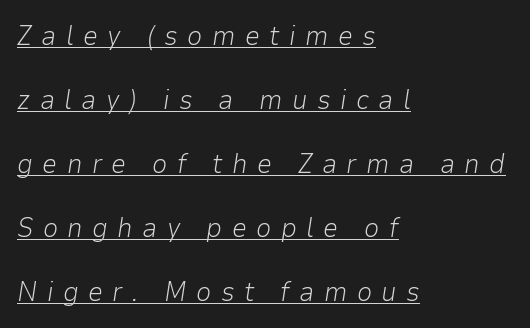
Q: Is the text bold? A: No.
Q: Is the text italic (slanted)? A: Yes, it leans right by about 9 degrees.
Q: Is the text underlined? A: Yes.
Q: How is the paragraph aligned? A: Left-aligned.
Q: Is the spacing between letters normal or unusually wide? A: Unusually wide.
Q: Is the spacing between lines tight, normal or loose? A: Loose.
